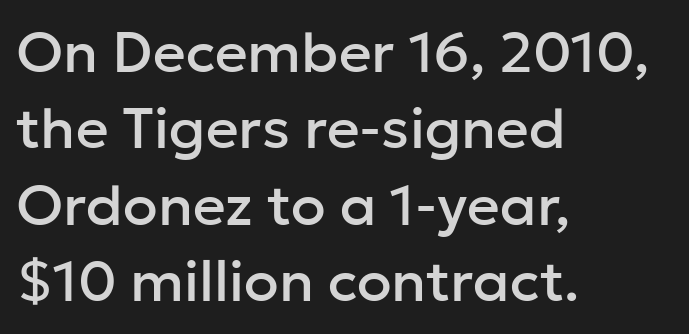
Check under the words: just untouched page. The font family rendered here belongs to the sans-serif group. These lines were composed using upright roman letters. The paragraph has a hard left edge and a soft right edge.
